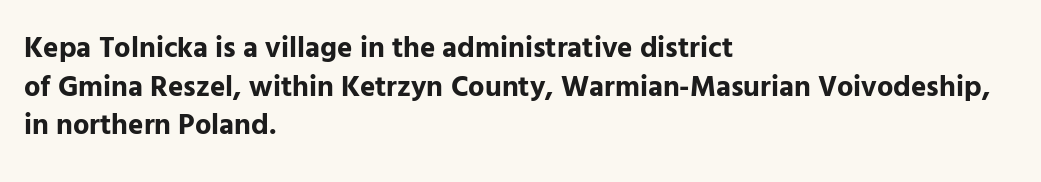
Q: Is the text bold? A: Yes.
Q: Is the text italic (slanted)? A: No, it is upright.
Q: Is the typeface a serif or a sans-serif typeface? A: Sans-serif.
Q: Is the text underlined? A: No.
Q: How is the paragraph aligned? A: Left-aligned.
Q: Is the spacing between letters normal or unusually wide? A: Normal.
Q: Is the spacing between lines tight, normal or loose? A: Normal.
Q: Width (condensed, normal, or wide)? A: Normal.
Q: Stroke contrast? A: Low.
Q: x-height? A: Medium.
Q: Monospaced? A: No.
